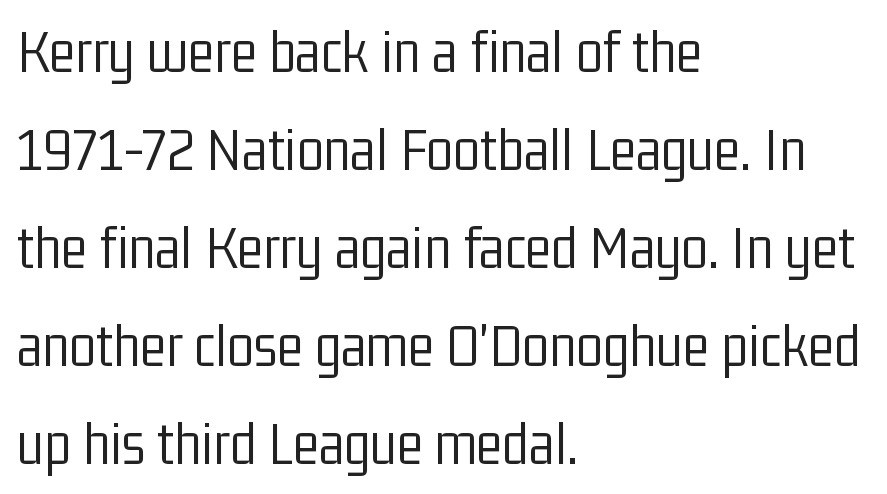
The passage shown is typed in a proportional face where columns would drift. These lines are composed in type without serifs. Weight: not bold — regular or lighter. The line texture is even and compact thanks to regular tracking. Every row of glyphs begins at an identical x-position on the left.
